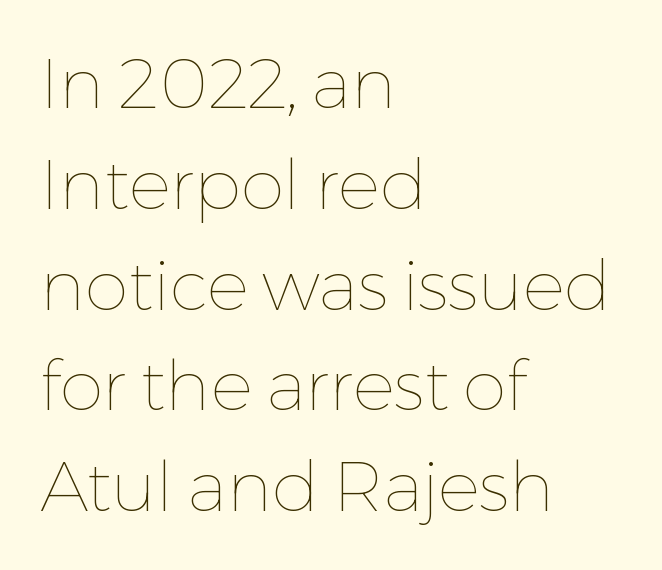
Q: Is the text bold? A: No.
Q: Is the text italic (slanted)? A: No, it is upright.
Q: Is the text underlined? A: No.
Q: How is the paragraph aligned? A: Left-aligned.
Q: Is the spacing between letters normal or unusually wide? A: Normal.
Q: Is the spacing between lines tight, normal or loose? A: Normal.
Q: Width (condensed, normal, or wide)? A: Normal.
Q: Stroke contrast? A: Low.
Q: x-height? A: Medium.
Q: Monospaced? A: No.
